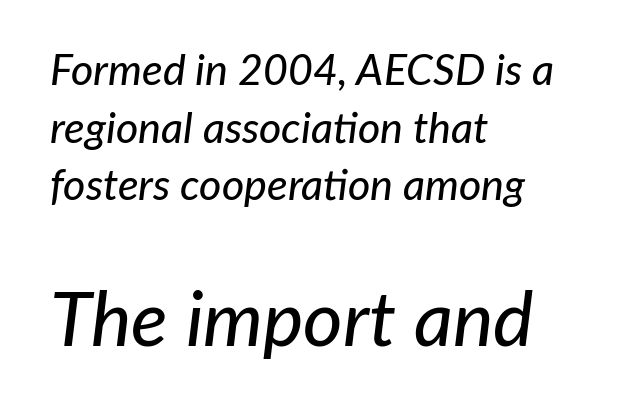
{"italic": "yes", "lean": "right", "slant_degrees": 7, "width": "normal", "stroke_contrast": "low", "x_height": "medium", "monospaced": "no", "underline": "no", "align": "left", "line_spacing": "normal", "line_spacing_ratio": 1.34, "letter_spacing": "normal", "letter_spacing_em": 0.0, "larger_block": "second", "size_ratio": 1.77, "glyph_px": 76}
